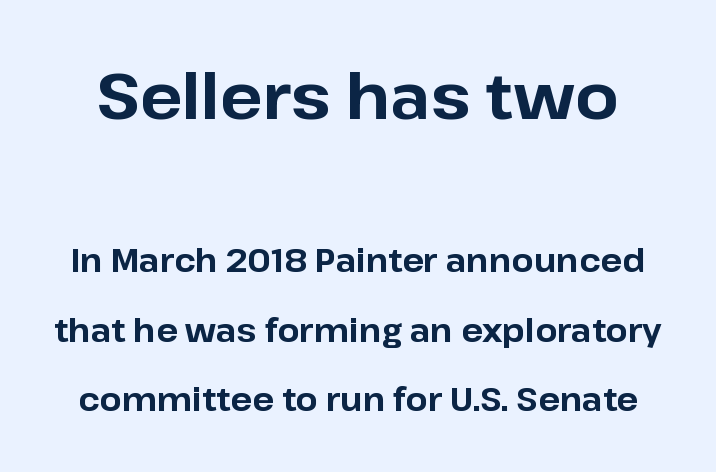
{"serif": "no", "italic": "no", "bold": "yes", "weight": "bold", "width": "normal", "stroke_contrast": "low", "x_height": "medium", "monospaced": "no", "underline": "no", "line_spacing": "loose", "line_spacing_ratio": 2.16, "letter_spacing": "normal", "letter_spacing_em": 0.0, "larger_block": "first", "size_ratio": 1.97, "glyph_px": 63}
